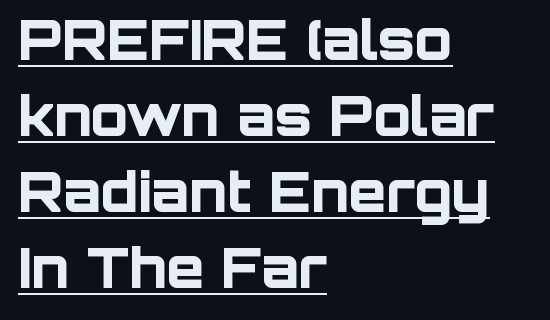
Evenly set lines give the paragraph a standard silhouette. Think of a printed novel: that variable character pitch is what you see here. These lines were composed using upright roman letters. Left-aligned paragraph, ragged on the right. Thick stems and heavy bowls — unmistakably bold.
